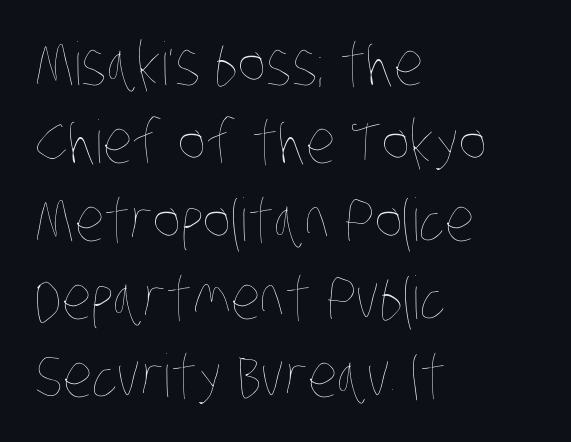
The image shows 59 px thin, condensed type; set left-aligned, normal line spacing (1.32x), normal letter spacing, not underlined; low stroke contrast and a large x-height.
